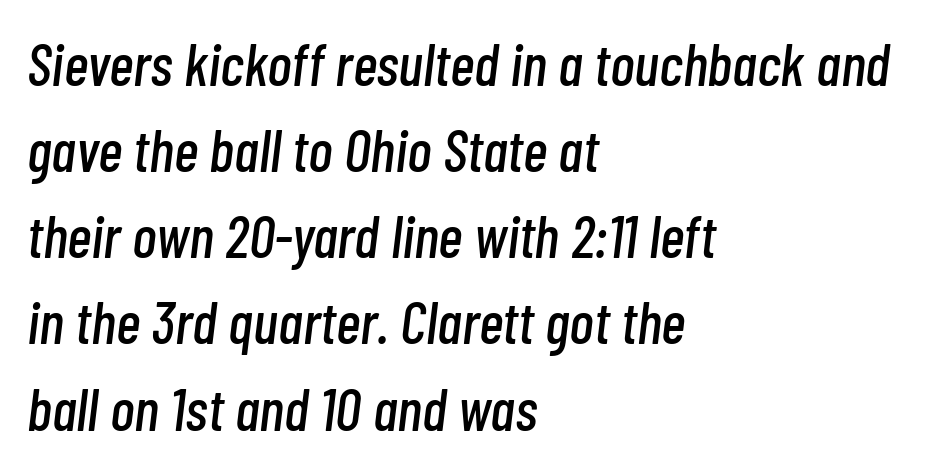
{"italic": "yes", "lean": "right", "slant_degrees": 7, "width": "condensed", "stroke_contrast": "low", "x_height": "medium", "monospaced": "no", "underline": "no", "align": "left", "line_spacing": "normal", "line_spacing_ratio": 1.46, "letter_spacing": "normal", "letter_spacing_em": 0.0, "glyph_px": 59}
